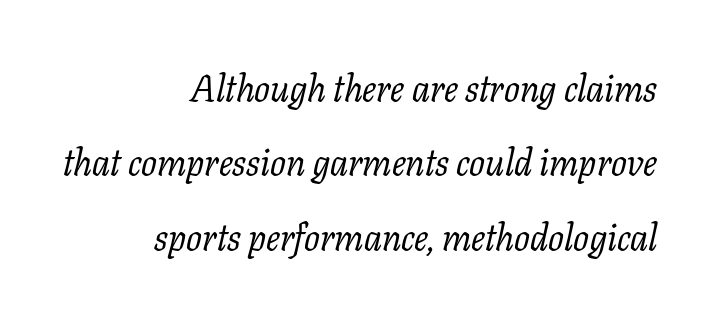
The image shows 37 px regular-weight serif type, italic (leaning right); set right-aligned, loose line spacing (2.01x), normal letter spacing, not underlined; low stroke contrast and a medium x-height.
